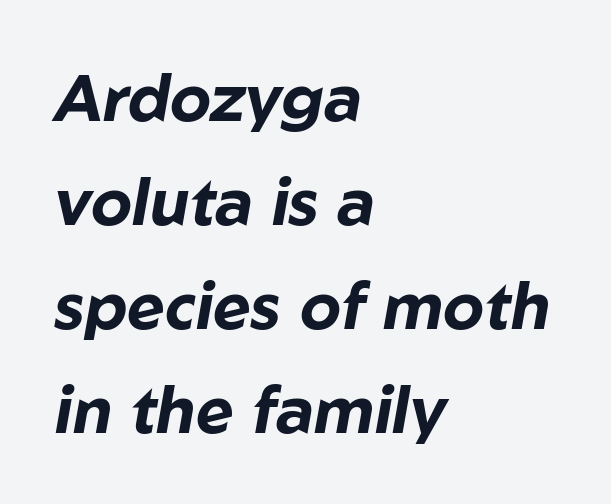
{"italic": "yes", "lean": "right", "slant_degrees": 10, "bold": "yes", "weight": "bold", "width": "normal", "stroke_contrast": "low", "x_height": "medium", "monospaced": "no", "underline": "no", "align": "left", "line_spacing": "normal", "line_spacing_ratio": 1.6, "letter_spacing": "normal", "letter_spacing_em": 0.0, "glyph_px": 65}
